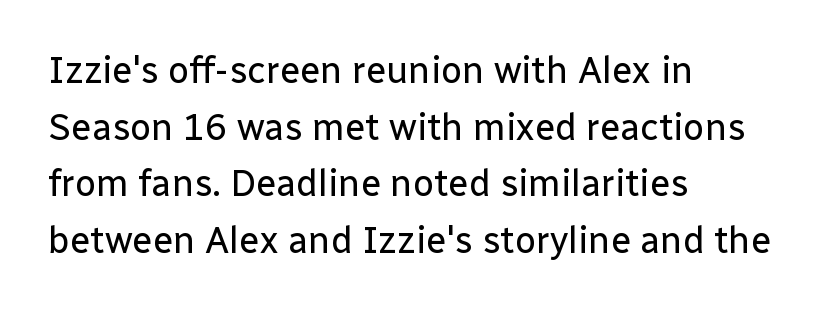
No word sits above an underline. Italic? Not at all — the glyphs are vertical. Note the varied advance widths — an 'i' is clearly narrower than an 'm'. The passage shown is typeset with a sans-serif family. Between one letter and the next there's only the usual sliver of space.
